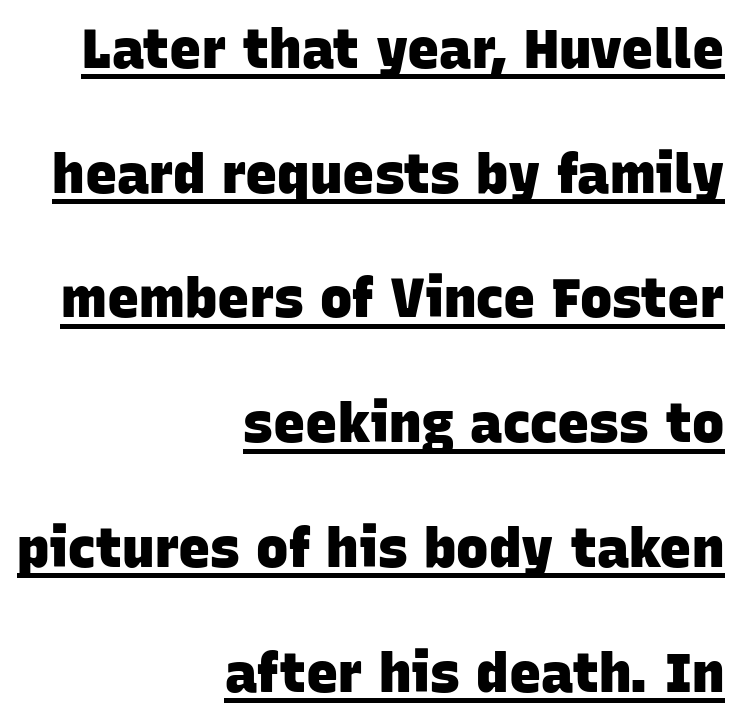
{"serif": "no", "bold": "yes", "weight": "heavy", "width": "normal", "stroke_contrast": "low", "x_height": "large", "monospaced": "no", "underline": "yes", "align": "right", "line_spacing": "loose", "line_spacing_ratio": 2.31, "letter_spacing": "normal", "letter_spacing_em": 0.0, "glyph_px": 54}
